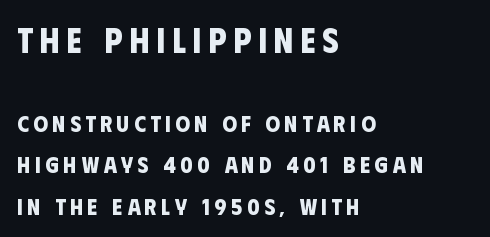
Q: Is the text bold? A: Yes.
Q: Is the typeface a serif or a sans-serif typeface? A: Sans-serif.
Q: Is the text underlined? A: No.
Q: How is the paragraph aligned? A: Left-aligned.
Q: Is the spacing between letters normal or unusually wide? A: Unusually wide.
Q: Which block of text is set in a larger size, the first (top) or the second (bottom)? A: The first (top) one.
Q: Width (condensed, normal, or wide)? A: Condensed.
Q: Stroke contrast? A: Low.
Q: x-height? A: Large.
Q: Monospaced? A: No.
